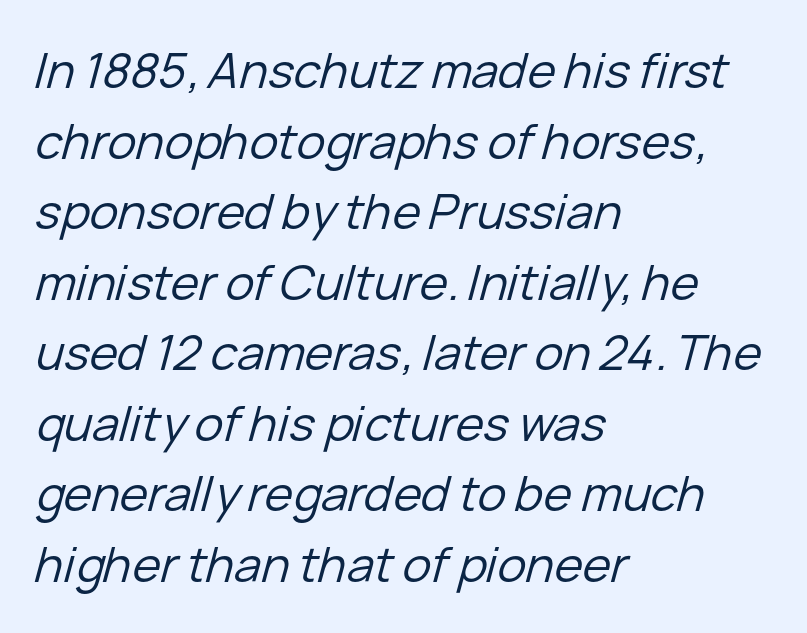
Q: Is the text bold? A: No.
Q: Is the text italic (slanted)? A: Yes, it leans right by about 15 degrees.
Q: Is the text underlined? A: No.
Q: How is the paragraph aligned? A: Left-aligned.
Q: Is the spacing between letters normal or unusually wide? A: Normal.
Q: Is the spacing between lines tight, normal or loose? A: Normal.
Q: Width (condensed, normal, or wide)? A: Normal.
Q: Stroke contrast? A: Low.
Q: x-height? A: Medium.
Q: Monospaced? A: No.
